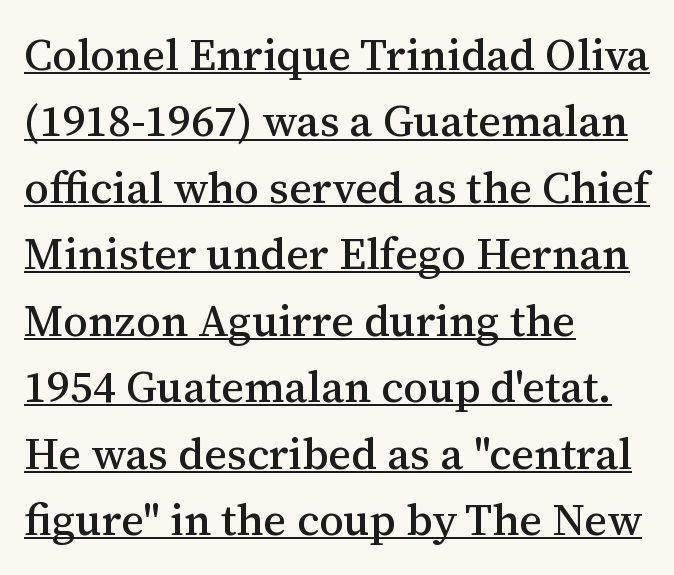
Spacing verdict: proportional, widths tailored to each character. The font's upright variant was chosen for this text. Old-style or modern, the face here clearly has serifs. Standard letterfit; no display-style spreading of the glyphs. The rag falls on the right side of this text block.
